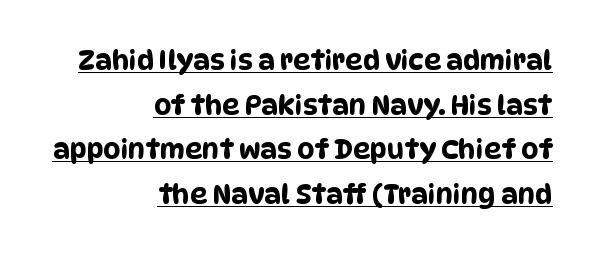
Q: Is the text underlined? A: Yes.
Q: How is the paragraph aligned? A: Right-aligned.
Q: Is the spacing between letters normal or unusually wide? A: Normal.
Q: Is the spacing between lines tight, normal or loose? A: Normal.
